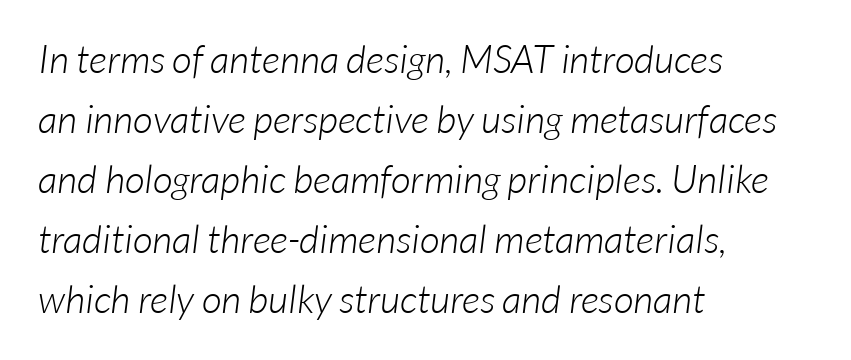
The typesetter chose a ragged-right arrangement here. Here the designer chose a conventional face with non-uniform glyph widths. The letters look calm and open, with moderate or lighter stems. The rendering shows plain stroke endings on the letterforms — a sans-serif design. The gap between lines stays unmarked. This rendering leaves character spacing at its baseline value.
